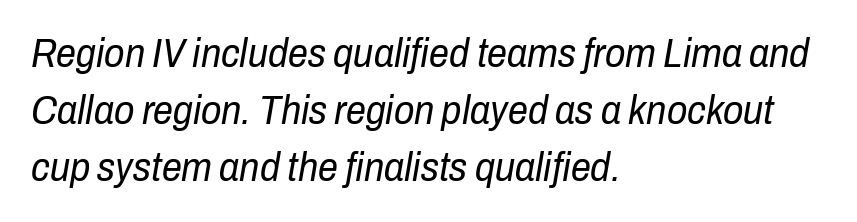
Q: Is the text bold? A: No.
Q: Is the text italic (slanted)? A: Yes, it leans right by about 10 degrees.
Q: Is the text underlined? A: No.
Q: How is the paragraph aligned? A: Left-aligned.
Q: Is the spacing between letters normal or unusually wide? A: Normal.
Q: Is the spacing between lines tight, normal or loose? A: Normal.
Q: Width (condensed, normal, or wide)? A: Condensed.
Q: Stroke contrast? A: Low.
Q: x-height? A: Medium.
Q: Monospaced? A: No.
